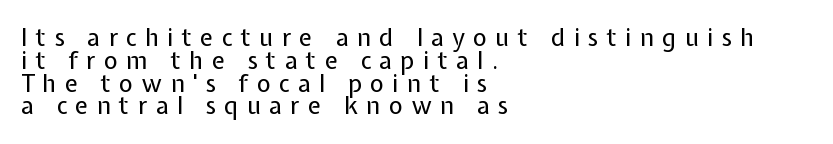
The weight would be labelled regular, book, light, or lighter still. Lines of text with bare space underneath. The leading is snug, giving the passage a crowded texture. Leftover space on each line is placed entirely after the last word. The letterforms stand isolated, each surrounded by extra space. Nope, not italic — everything's standing straight.
